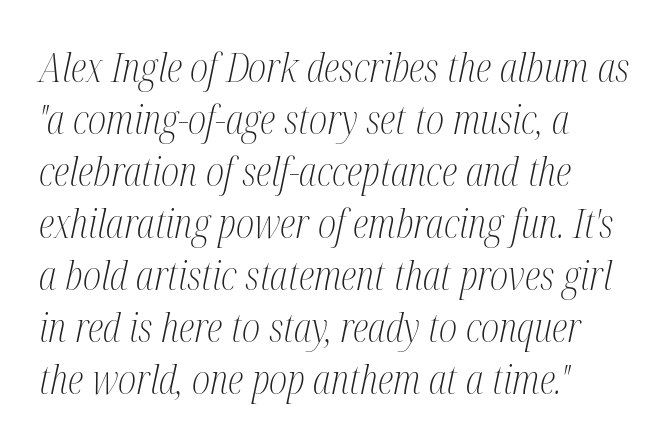
Q: Is the text bold? A: No.
Q: Is the text italic (slanted)? A: Yes, it leans right by about 12 degrees.
Q: Is the typeface a serif or a sans-serif typeface? A: Serif.
Q: Is the text underlined? A: No.
Q: How is the paragraph aligned? A: Left-aligned.
Q: Is the spacing between letters normal or unusually wide? A: Normal.
Q: Is the spacing between lines tight, normal or loose? A: Normal.
Q: Width (condensed, normal, or wide)? A: Condensed.
Q: Stroke contrast? A: Medium.
Q: x-height? A: Medium.
Q: Monospaced? A: No.
